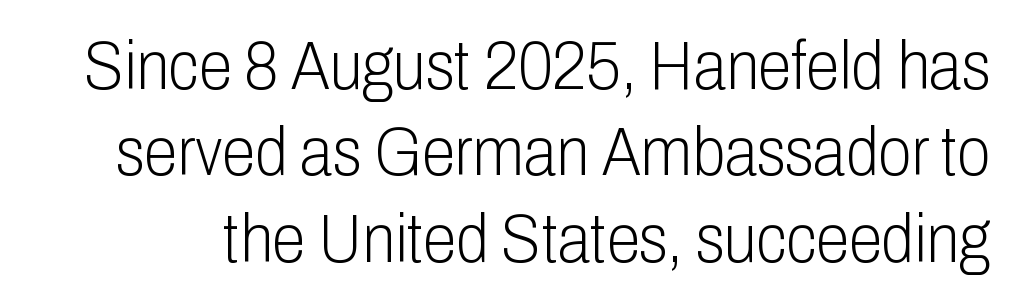
Is there much room between lines? A standard amount, neither cramped nor airy. No heavy texture on the line: the type isn't bold. The horizontal fit of the characters is conventional and even. Descender tails drop into unmarked territory. Italic: no, the glyphs are upright roman. I'd call this a sans setting — the letters go barefoot.
